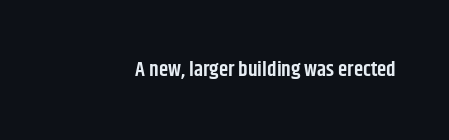
{"italic": "no", "bold": "semi", "underline": "no", "letter_spacing": "normal", "letter_spacing_em": 0.0, "glyph_px": 21}
